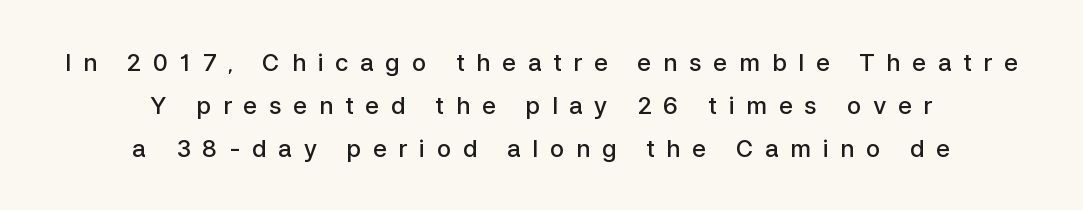
The image shows 24 px text type, upright; set centered, line spacing 1.79x, unusually wide letter spacing (+0.48 em), not underlined.
